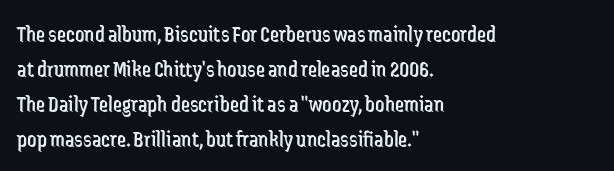
{"italic": "no", "bold": "no", "underline": "no", "align": "left", "line_spacing": "normal", "line_spacing_ratio": 1.52, "letter_spacing": "normal", "letter_spacing_em": 0.0, "glyph_px": 23}
